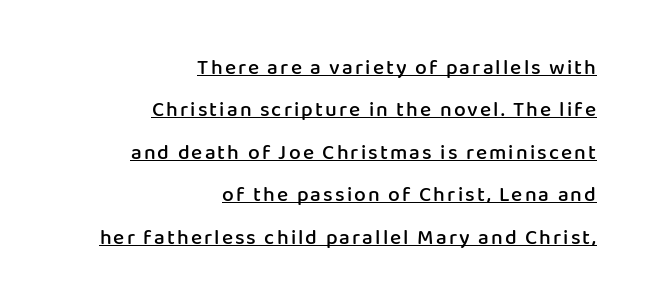
This is the regular roman posture of the typeface. If you drew a ruler down the right edge, every line would touch it. Notice how a bar underscores the lettering throughout. Quick note: interline space is abundant. Typographic density is moderately raised because the face is semibold.
